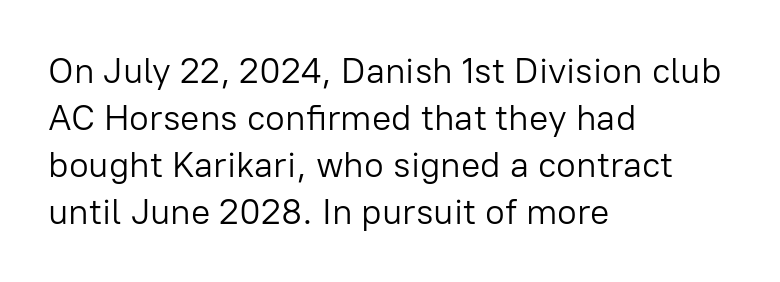
The image shows 36 px light sans-serif type, upright; set left-aligned, normal line spacing (1.31x), normal letter spacing, not underlined; low stroke contrast and a medium x-height.
